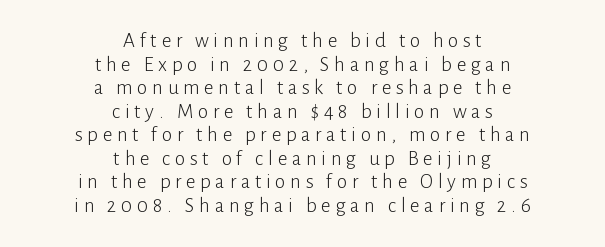
Only glyphs here, with clear space below each row. There is plenty of visible air inserted between adjacent glyphs. The letters stand straight up with perfectly vertical stems. The typesetter chose a symmetrical, centered arrangement here. The strokes are not fattened; the text isn't bold. Line spacing here is tight.
